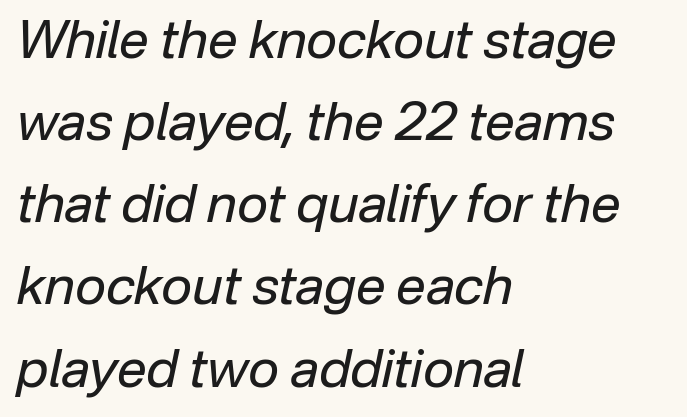
Q: Is the text bold? A: No.
Q: Is the text italic (slanted)? A: Yes, it leans right by about 12 degrees.
Q: Is the text underlined? A: No.
Q: How is the paragraph aligned? A: Left-aligned.
Q: Is the spacing between letters normal or unusually wide? A: Normal.
Q: Is the spacing between lines tight, normal or loose? A: Normal.
Q: Width (condensed, normal, or wide)? A: Normal.
Q: Stroke contrast? A: Low.
Q: x-height? A: Medium.
Q: Monospaced? A: No.
